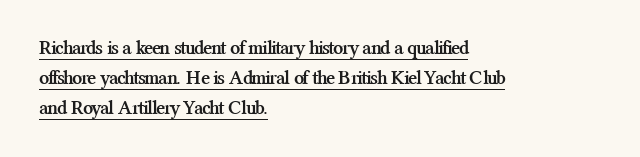
{"italic": "no", "bold": "yes", "underline": "yes", "align": "left", "line_spacing": "normal", "line_spacing_ratio": 1.51, "letter_spacing": "normal", "letter_spacing_em": 0.0, "glyph_px": 20}
